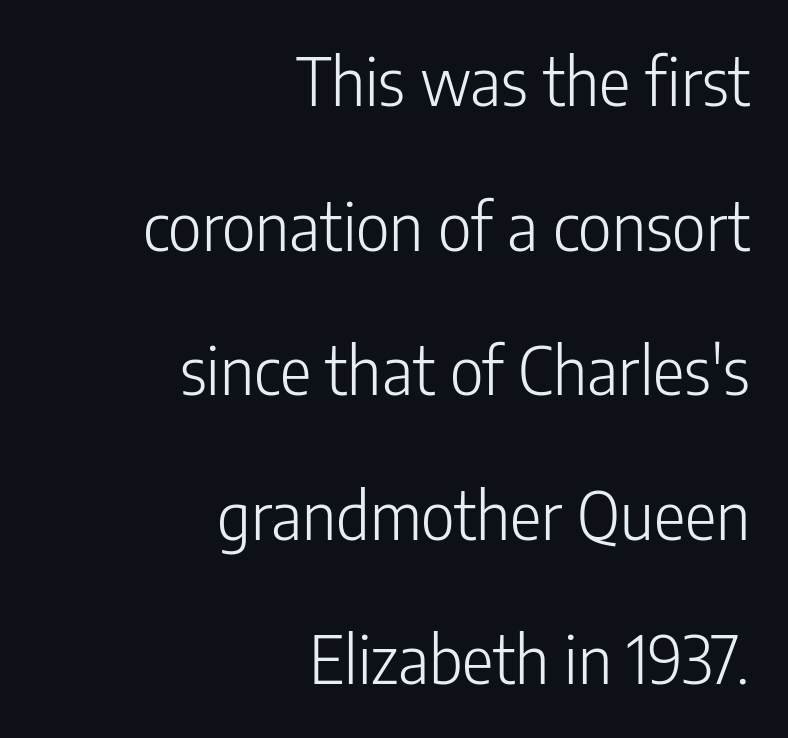
Nope, no serifs anywhere on these letters. Unmarked baselines from the first word to the last. Tall strokes in this sample are plumb rather than angled. Each stroke keeps to a modest, everyday thickness or less. This sample has the flowing, uneven cadence of proportional lettering. Here the glyphs are tracked normally, forming tight word shapes.
